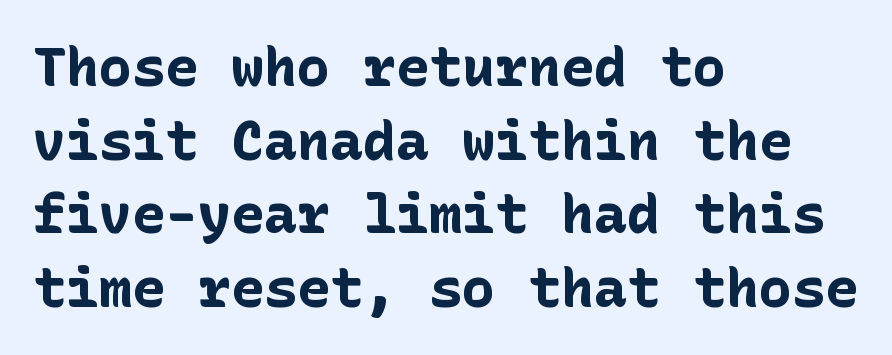
{"serif": "no", "italic": "no", "bold": "yes", "weight": "bold", "width": "normal", "stroke_contrast": "low", "x_height": "medium", "underline": "no", "align": "left", "line_spacing": "normal", "line_spacing_ratio": 1.34, "letter_spacing": "normal", "letter_spacing_em": 0.0, "glyph_px": 55}
